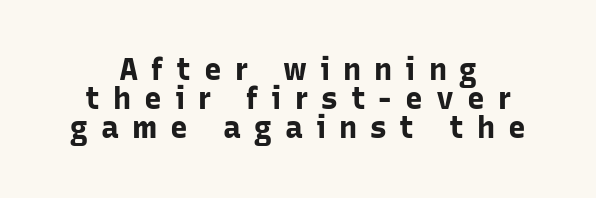
Q: Is the text bold? A: Yes.
Q: Is the text italic (slanted)? A: No, it is upright.
Q: Is the typeface a serif or a sans-serif typeface? A: Sans-serif.
Q: Is the text underlined? A: No.
Q: How is the paragraph aligned? A: Centered.
Q: Is the spacing between letters normal or unusually wide? A: Unusually wide.
Q: Is the spacing between lines tight, normal or loose? A: Tight.
Q: Width (condensed, normal, or wide)? A: Normal.
Q: Stroke contrast? A: Low.
Q: x-height? A: Medium.
Q: Monospaced? A: No.
